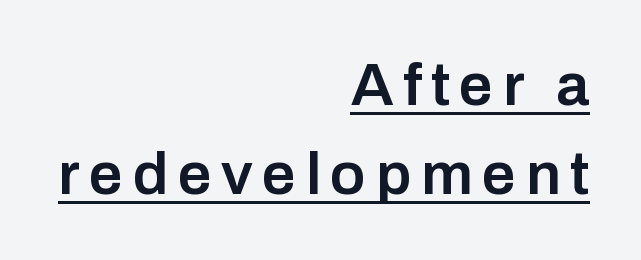
{"serif": "no", "italic": "no", "bold": "semi", "weight": "semibold", "width": "normal", "stroke_contrast": "low", "x_height": "medium", "monospaced": "no", "underline": "yes", "align": "right", "line_spacing": "normal", "line_spacing_ratio": 1.49, "glyph_px": 60}
